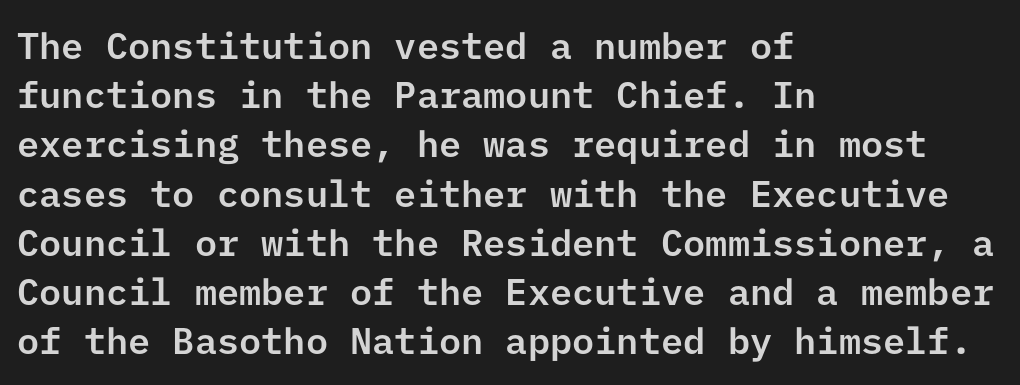
{"serif": "no", "italic": "no", "width": "normal", "stroke_contrast": "low", "x_height": "medium", "underline": "no", "align": "left", "line_spacing": "normal", "line_spacing_ratio": 1.33, "letter_spacing": "normal", "letter_spacing_em": 0.0, "glyph_px": 37}
